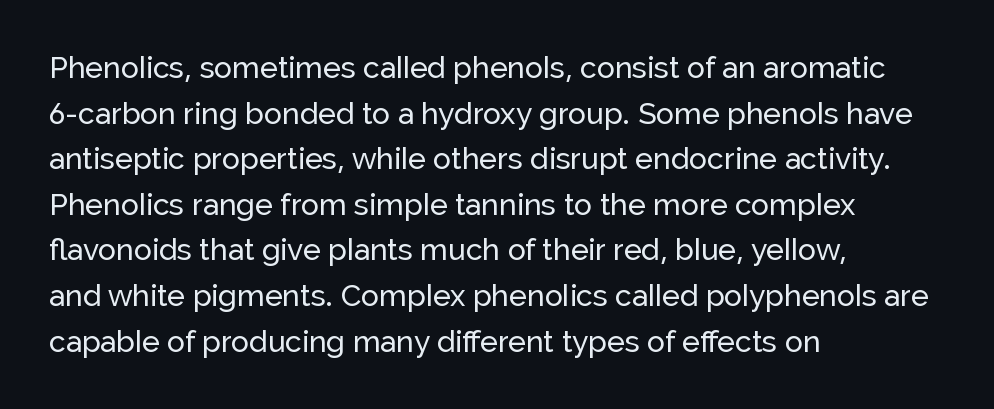
Q: Is the text italic (slanted)? A: No, it is upright.
Q: Is the typeface a serif or a sans-serif typeface? A: Sans-serif.
Q: Is the text underlined? A: No.
Q: How is the paragraph aligned? A: Left-aligned.
Q: Is the spacing between letters normal or unusually wide? A: Normal.
Q: Is the spacing between lines tight, normal or loose? A: Normal.
Q: Width (condensed, normal, or wide)? A: Normal.
Q: Stroke contrast? A: Low.
Q: x-height? A: Medium.
Q: Monospaced? A: No.
